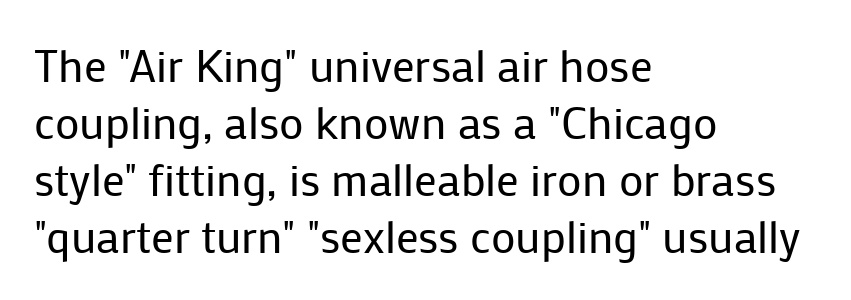
Where is the straight margin? On the left. A bare baseline throughout the passage. No heavy texture on the line: the type isn't bold. Rows of type keep a routine distance in the vertical direction.
